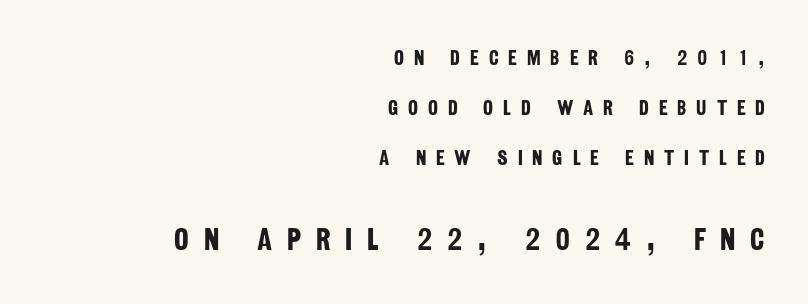
Q: Is the text bold? A: Yes.
Q: Is the typeface a serif or a sans-serif typeface? A: Sans-serif.
Q: Is the text underlined? A: No.
Q: How is the paragraph aligned? A: Right-aligned.
Q: Is the spacing between letters normal or unusually wide? A: Unusually wide.
Q: Is the spacing between lines tight, normal or loose? A: Loose.
Q: Which block of text is set in a larger size, the first (top) or the second (bottom)? A: The second (bottom) one.
Q: Width (condensed, normal, or wide)? A: Condensed.
Q: Stroke contrast? A: Low.
Q: x-height? A: Large.
Q: Monospaced? A: No.
